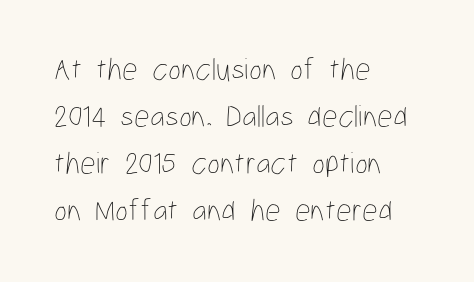
Has an underline been added? It has not. You could not count columns in this text — the font is proportionally spaced. Evenly set lines give the paragraph a standard silhouette. Glyph-to-glyph distance matches everyday printed text. Posture: upright roman. The compositor pushed each line to the left boundary.
